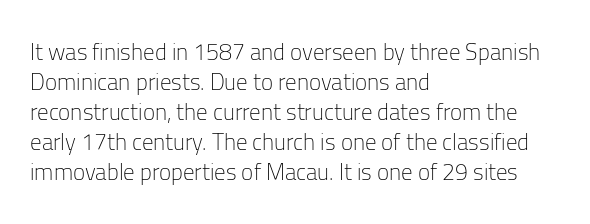
The lines are quadded left. The font sits on the lighter half of the weight spectrum, regular included. Tracking here is standard; glyphs follow each other at the usual distance. Italic? Not at all — the glyphs are vertical. Rule under the text: the space is simply empty.
